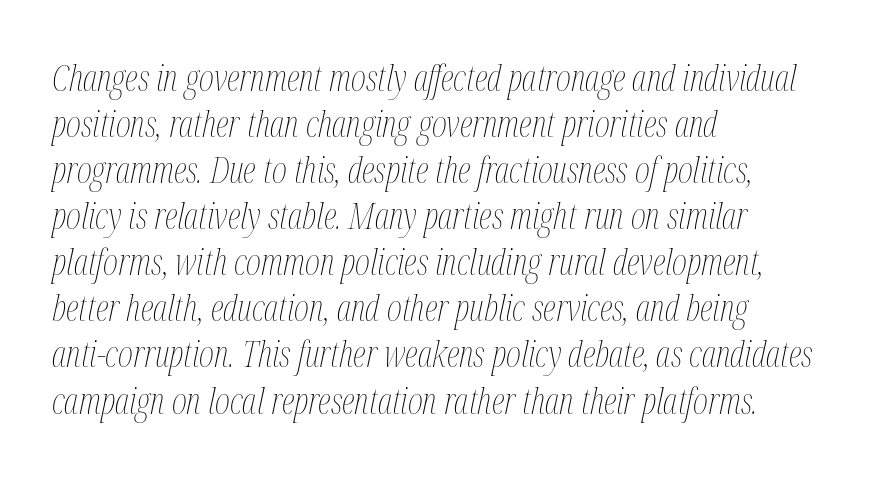
Each row of text sits above clean, open space. Alignment: flush left. Proportional: the letters do not fall into vertical columns. You could call the tracking neutral — neither tight nor loose. The letterforms sit at book weight or below. Yep, that's italic — everything's leaning.
